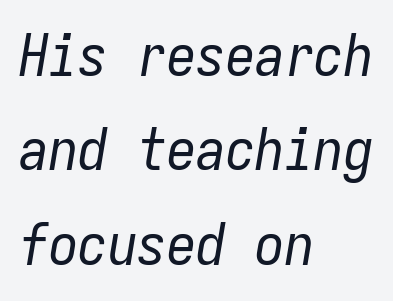
{"italic": "yes", "lean": "right", "slant_degrees": 9, "bold": "no", "weight": "regular", "width": "condensed", "stroke_contrast": "low", "x_height": "medium", "monospaced": "yes", "underline": "no", "align": "left", "line_spacing": "normal", "line_spacing_ratio": 1.6, "letter_spacing": "normal", "letter_spacing_em": 0.0, "glyph_px": 59}
